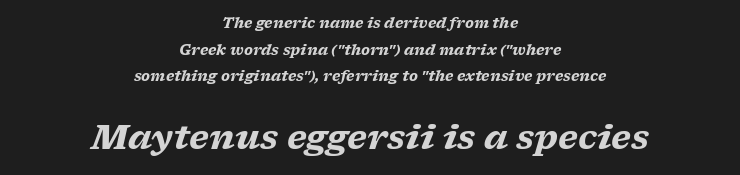
This sample is center-justified, so both line endings float freely. Look at the stroke-to-counter ratio: heavy, a bold. The rendering shows small feet on the letterforms — a serif design. Regarding leading, the lines here are spaced well apart. You could call the tracking neutral — neither tight nor loose.
